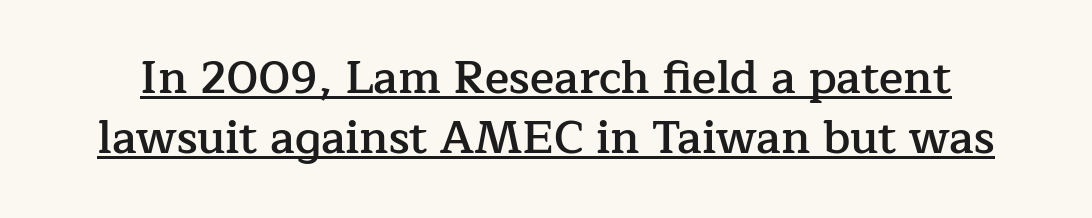
The image shows 45 px semibold serif type, upright; set normal line spacing (1.34x), normal letter spacing, underlined; low stroke contrast and a medium x-height.
